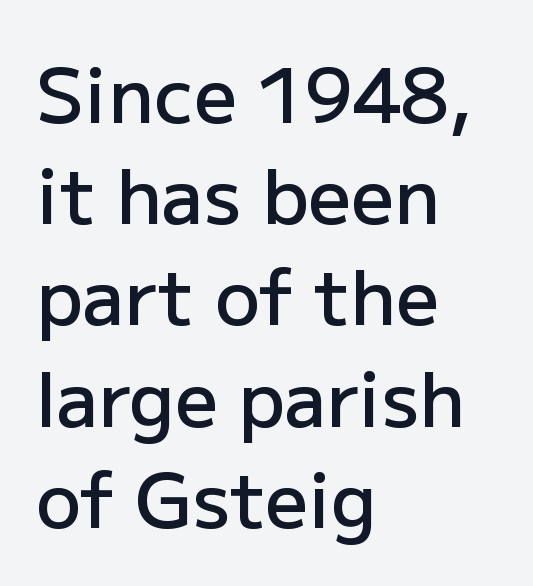
{"serif": "no", "italic": "no", "bold": "semi", "weight": "semibold", "width": "normal", "stroke_contrast": "low", "x_height": "medium", "monospaced": "no", "underline": "no", "align": "left", "line_spacing": "normal", "line_spacing_ratio": 1.35, "letter_spacing": "normal", "letter_spacing_em": 0.0, "glyph_px": 75}
